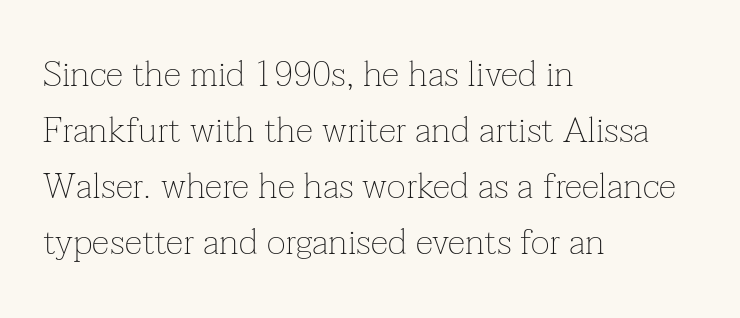
Q: Is the text bold? A: No.
Q: Is the text italic (slanted)? A: No, it is upright.
Q: Is the typeface a serif or a sans-serif typeface? A: Serif.
Q: Is the text underlined? A: No.
Q: How is the paragraph aligned? A: Left-aligned.
Q: Is the spacing between letters normal or unusually wide? A: Normal.
Q: Is the spacing between lines tight, normal or loose? A: Normal.
Q: Width (condensed, normal, or wide)? A: Normal.
Q: Stroke contrast? A: Low.
Q: x-height? A: Medium.
Q: Monospaced? A: No.
